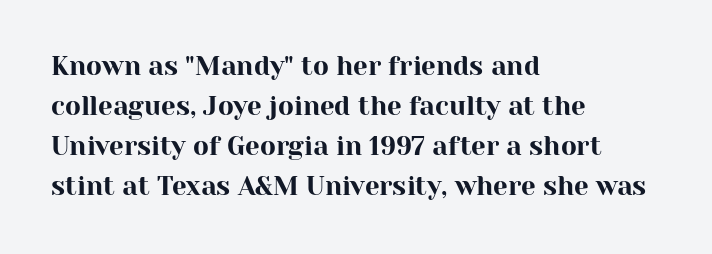
Q: Is the text italic (slanted)? A: No, it is upright.
Q: Is the text underlined? A: No.
Q: How is the paragraph aligned? A: Left-aligned.
Q: Is the spacing between letters normal or unusually wide? A: Normal.
Q: Is the spacing between lines tight, normal or loose? A: Normal.
